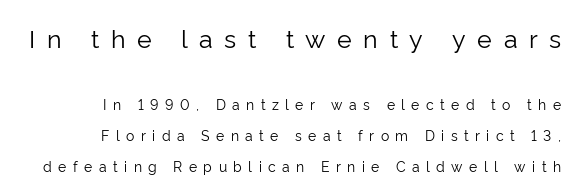
Compare the two chunks: the upper has the greater cap height. These glyphs show unthickened strokes, regular width or finer. Observe the wide spacing: letters keep a clear distance from each other. Right-aligned paragraph, ragged on the left.
